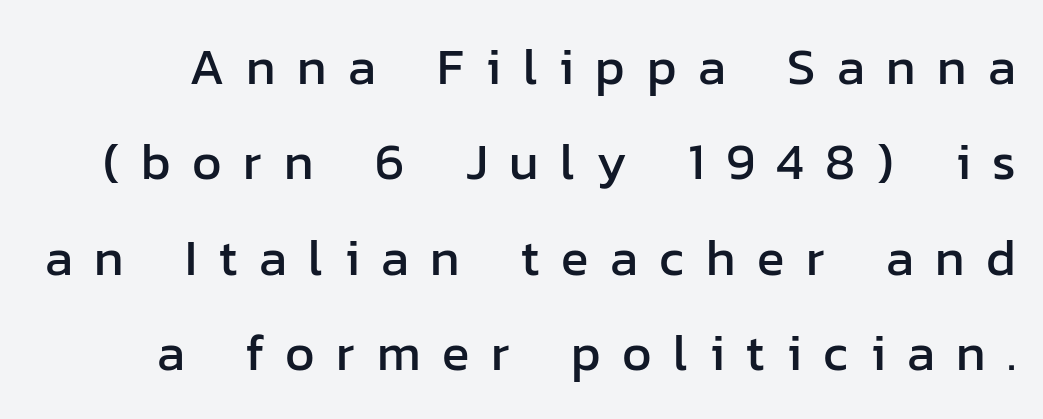
Rule under the text: the space is simply empty. The horizontal fit of the characters is loose and conspicuously gappy. Designer's note — italics off, roman on. Spacing verdict: proportional, widths tailored to each character. Examine the stroke ends and you'll find no serifs.
